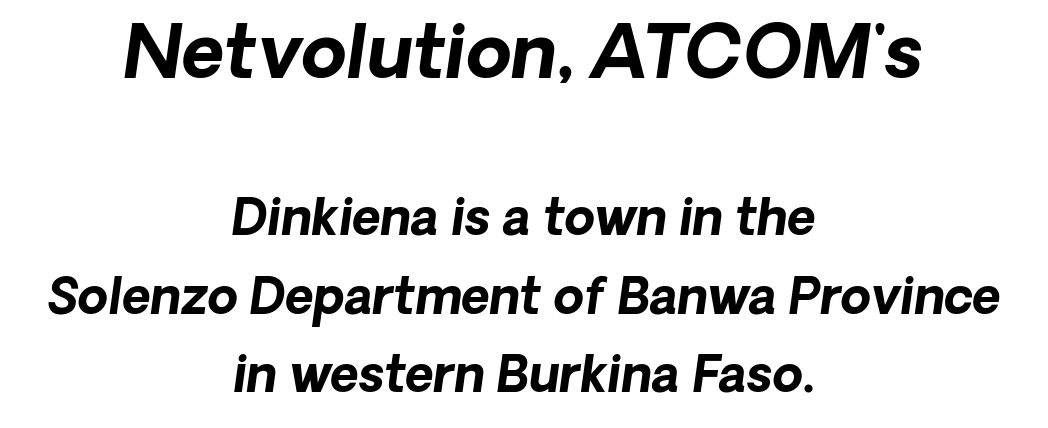
The image shows 73 px bold type, italic (leaning right); set centered, normal line spacing (1.6x), normal letter spacing, not underlined; the first (top) block is 1.49x larger; low stroke contrast and a medium x-height.
